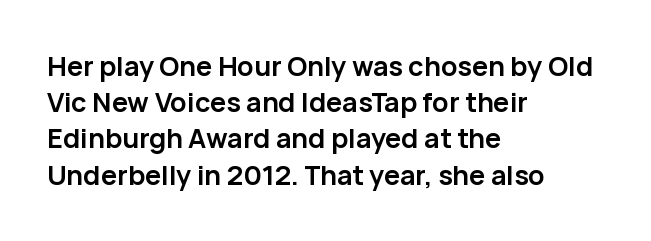
Does the weight exceed regular? Yes, all the way to bold. Inter-character spacing is left at the font's built-in metrics. If you drew a ruler down the left edge, every line would touch it. Only glyphs here, with clear space below each row. This sample keeps an unexceptional amount of space between lines.
